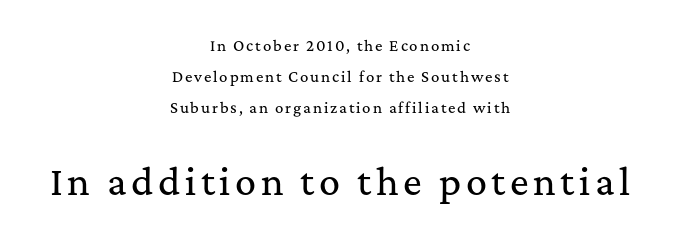
The image shows 35 px serif type, upright; set centered, loose line spacing (2.22x), not underlined; the second (bottom) block is 2.5x larger; medium stroke contrast and a medium x-height.
